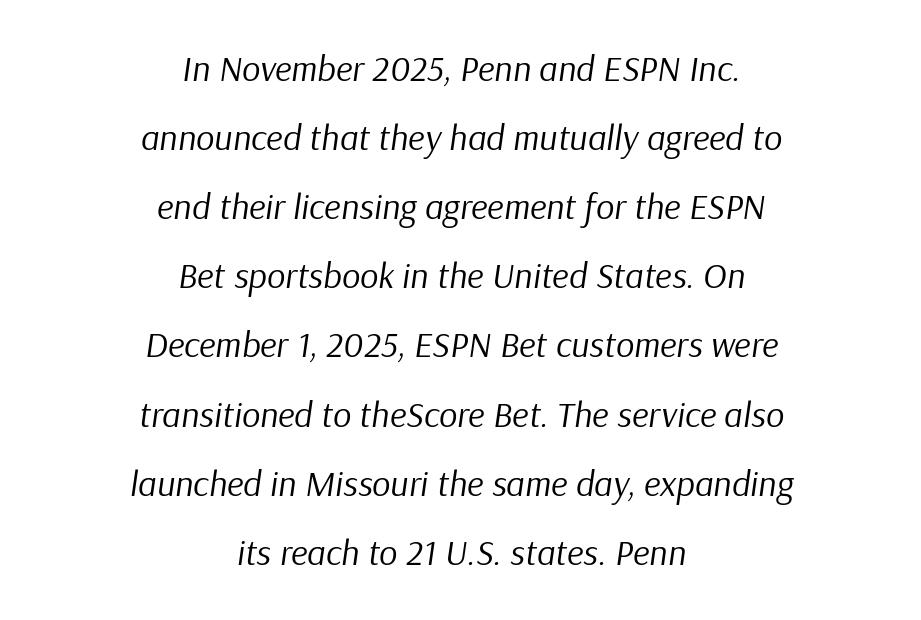
The image shows 36 px regular-weight type, italic (leaning right); set centered, loose line spacing (1.92x), normal letter spacing, not underlined; low stroke contrast and a medium x-height.
